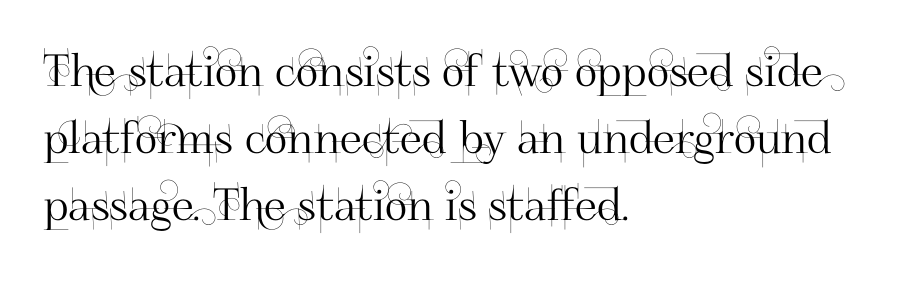
{"serif": "no", "italic": "no", "width": "normal", "stroke_contrast": "high", "x_height": "small", "monospaced": "no", "underline": "no", "align": "left", "line_spacing": "normal", "line_spacing_ratio": 1.52, "letter_spacing": "normal", "letter_spacing_em": 0.0, "glyph_px": 44}
